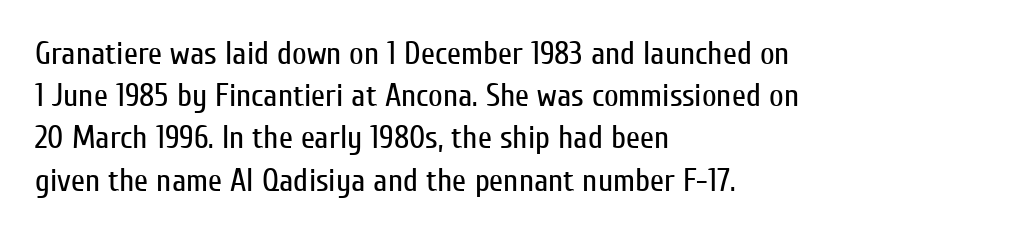
This is not heavy type; no bold has been used. Proportional: the letters do not fall into vertical columns. The space between consecutive lines is moderate. The rendering shows plain stroke endings on the letterforms — a sans-serif design. Nope, not italic — everything's standing straight.
